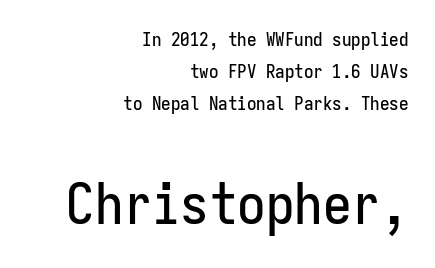
In terms of letterspacing, this is plain default setting. Type without underlining. This is sans-serif lettering, the kind often seen on screens and signage. Rendered with straight, roman letterforms. The second block has been scaled up relative to the first.
